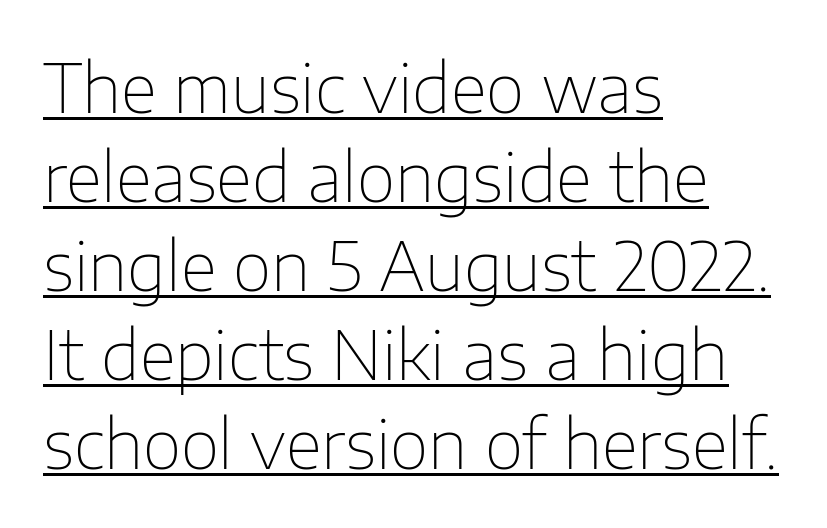
The font family rendered here belongs to the sans-serif group. How are the letters spaced? Ordinarily, with no added tracking. Weight: in the light-to-regular range. The string is rendered with underlining switched on. Compared with a centered layout, this one pins lines to the left instead. Is there much room between lines? A standard amount, neither cramped nor airy.
